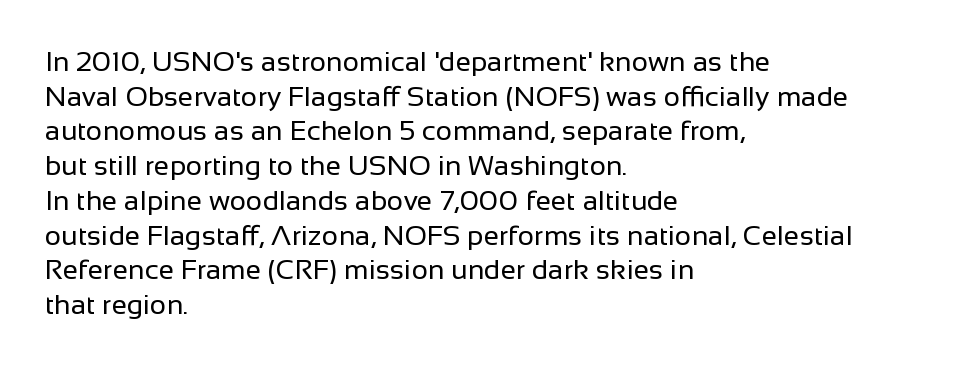
The image shows 28 px regular-weight sans-serif type, upright; set left-aligned, line spacing 1.24x, normal letter spacing, not underlined; low stroke contrast and a medium x-height.
